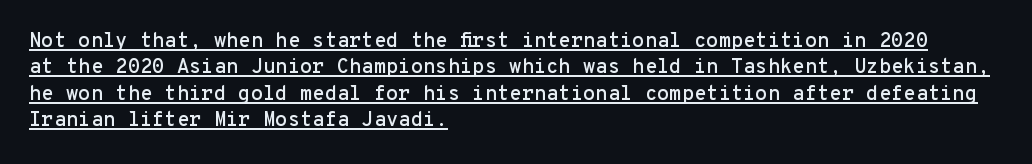
The image shows 20 px text type, upright; set left-aligned, normal line spacing (1.32x), normal letter spacing, underlined.
